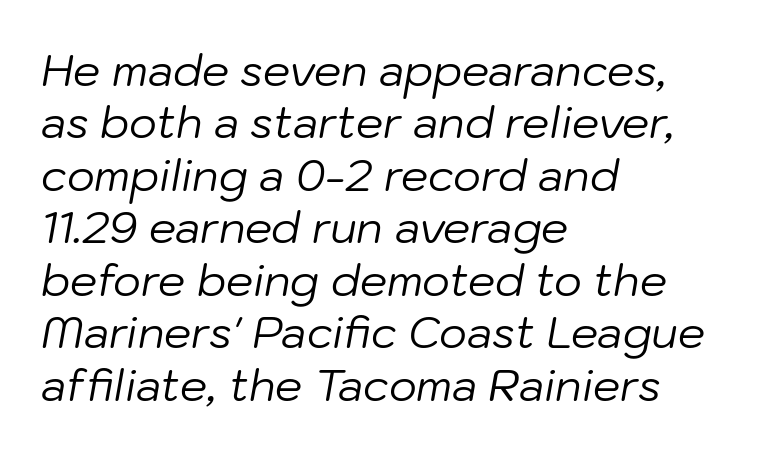
{"italic": "yes", "lean": "right", "slant_degrees": 10, "bold": "no", "weight": "regular", "width": "normal", "stroke_contrast": "low", "x_height": "medium", "monospaced": "no", "underline": "no", "align": "left", "line_spacing_ratio": 1.22, "letter_spacing": "normal", "letter_spacing_em": 0.0, "glyph_px": 43}
